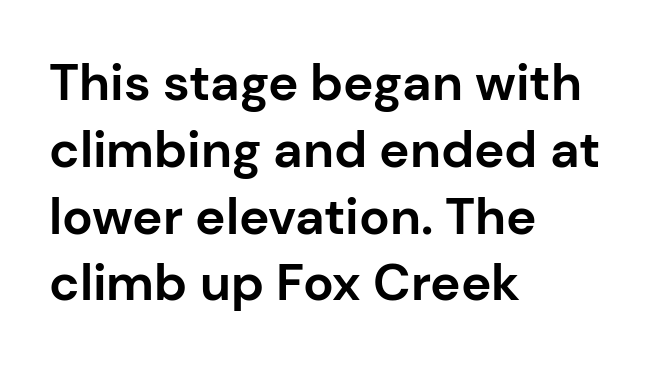
The image shows 51 px bold sans-serif type, upright; set left-aligned, normal line spacing (1.31x), normal letter spacing, not underlined; low stroke contrast and a medium x-height.
